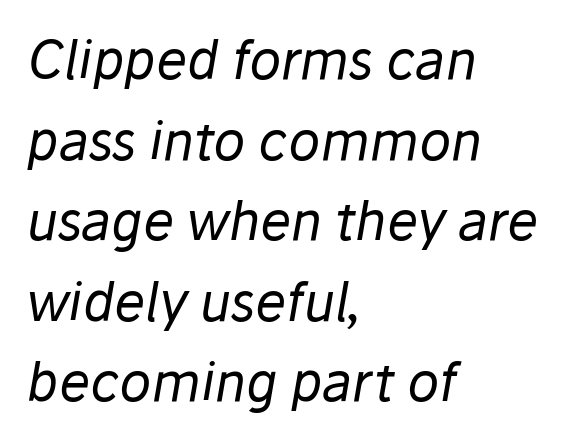
Q: Is the text bold? A: No.
Q: Is the text italic (slanted)? A: Yes, it leans right by about 10 degrees.
Q: Is the text underlined? A: No.
Q: How is the paragraph aligned? A: Left-aligned.
Q: Is the spacing between letters normal or unusually wide? A: Normal.
Q: Is the spacing between lines tight, normal or loose? A: Normal.
Q: Width (condensed, normal, or wide)? A: Normal.
Q: Stroke contrast? A: Low.
Q: x-height? A: Medium.
Q: Monospaced? A: No.
